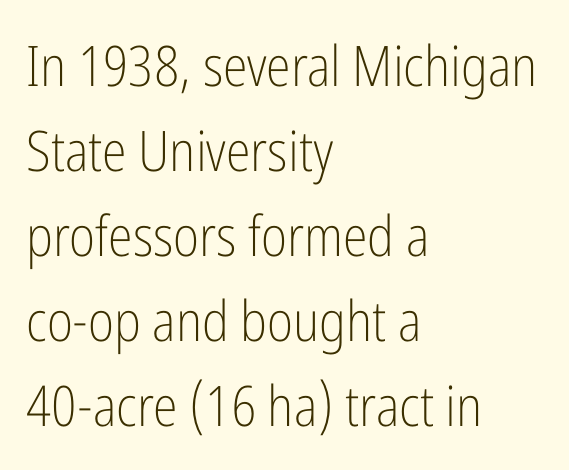
Q: Is the text bold? A: No.
Q: Is the text italic (slanted)? A: No, it is upright.
Q: Is the typeface a serif or a sans-serif typeface? A: Sans-serif.
Q: Is the text underlined? A: No.
Q: How is the paragraph aligned? A: Left-aligned.
Q: Is the spacing between letters normal or unusually wide? A: Normal.
Q: Is the spacing between lines tight, normal or loose? A: Normal.
Q: Width (condensed, normal, or wide)? A: Condensed.
Q: Stroke contrast? A: Low.
Q: x-height? A: Medium.
Q: Monospaced? A: No.
